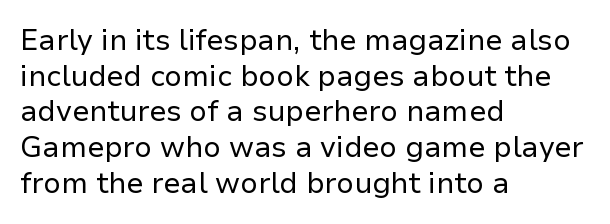
Think of a printed novel: that variable character pitch is what you see here. Compared with typical body copy, the letter spacing here is the same. Every row of glyphs begins at an identical x-position on the left. Check where the strokes stop: nothing finishes them off — pure sans. Vertical strokes here are truly vertical. Stems and bowls with no extra thickness — not bold.
